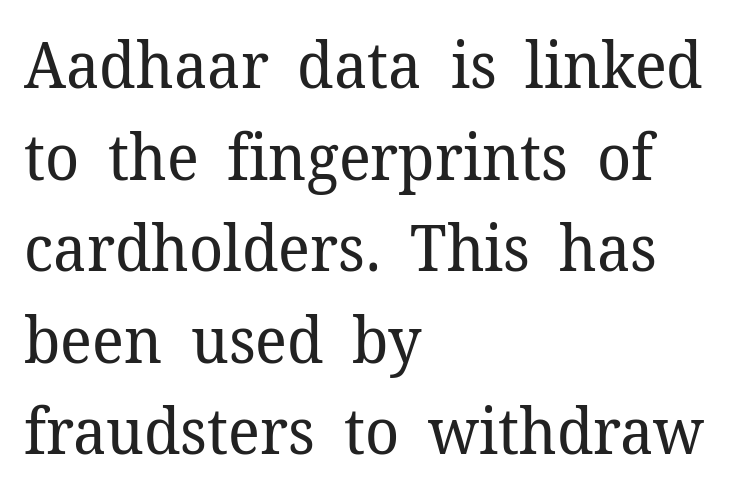
{"serif": "yes", "italic": "no", "bold": "no", "weight": "regular", "width": "normal", "stroke_contrast": "low", "x_height": "medium", "monospaced": "no", "underline": "no", "align": "left", "line_spacing": "normal", "line_spacing_ratio": 1.43, "letter_spacing": "normal", "letter_spacing_em": 0.0, "glyph_px": 64}
